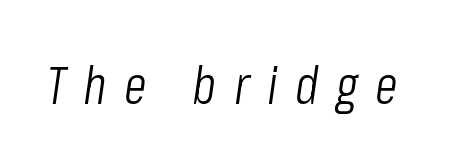
Q: Is the text bold? A: No.
Q: Is the text italic (slanted)? A: Yes, it leans right by about 8 degrees.
Q: Is the text underlined? A: No.
Q: Is the spacing between letters normal or unusually wide? A: Unusually wide.
Q: Width (condensed, normal, or wide)? A: Condensed.
Q: Stroke contrast? A: Low.
Q: x-height? A: Medium.
Q: Monospaced? A: No.
